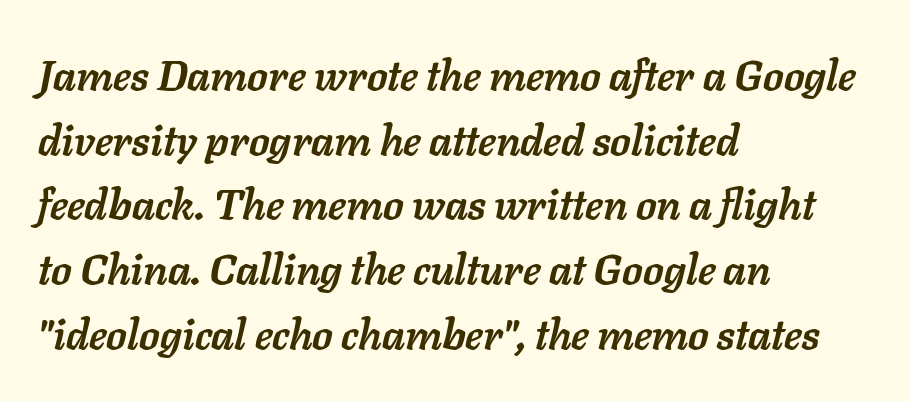
Q: Is the text bold? A: Yes.
Q: Is the text italic (slanted)? A: Yes, it leans right by about 11 degrees.
Q: Is the text underlined? A: No.
Q: How is the paragraph aligned? A: Left-aligned.
Q: Is the spacing between letters normal or unusually wide? A: Normal.
Q: Is the spacing between lines tight, normal or loose? A: Normal.
Q: Width (condensed, normal, or wide)? A: Normal.
Q: Stroke contrast? A: Low.
Q: x-height? A: Medium.
Q: Monospaced? A: No.
